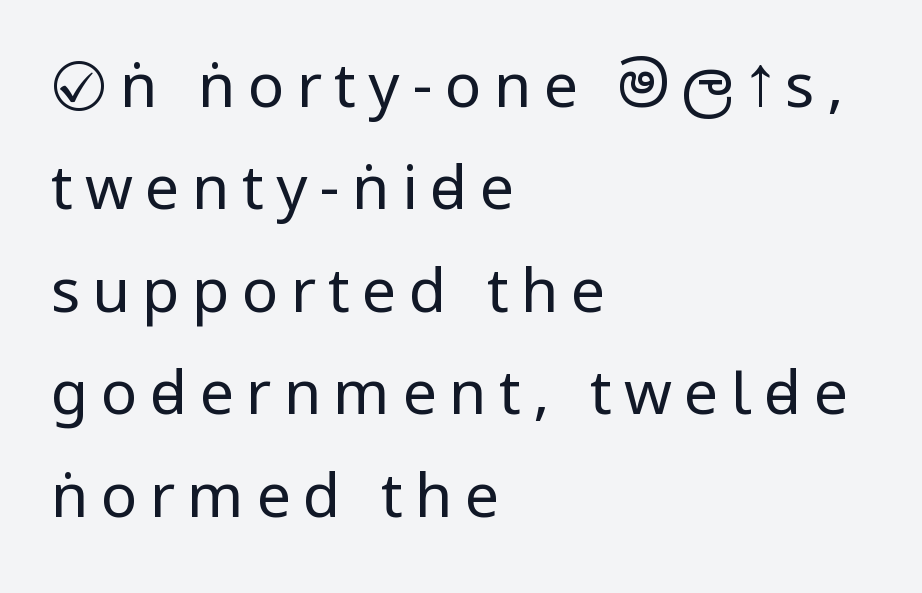
Q: Is the text bold? A: No.
Q: Is the text italic (slanted)? A: No, it is upright.
Q: Is the typeface a serif or a sans-serif typeface? A: Sans-serif.
Q: Is the text underlined? A: No.
Q: How is the paragraph aligned? A: Left-aligned.
Q: Is the spacing between letters normal or unusually wide? A: Unusually wide.
Q: Is the spacing between lines tight, normal or loose? A: Normal.
Q: Width (condensed, normal, or wide)? A: Condensed.
Q: Stroke contrast? A: Low.
